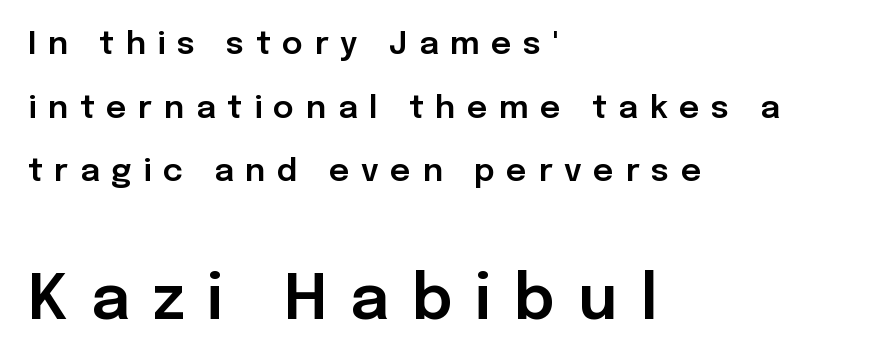
{"serif": "no", "italic": "no", "width": "normal", "stroke_contrast": "low", "x_height": "medium", "monospaced": "no", "underline": "no", "align": "left", "line_spacing": "loose", "line_spacing_ratio": 1.99, "letter_spacing": "wide", "letter_spacing_em": 0.36, "larger_block": "second", "size_ratio": 1.97, "glyph_px": 63}
